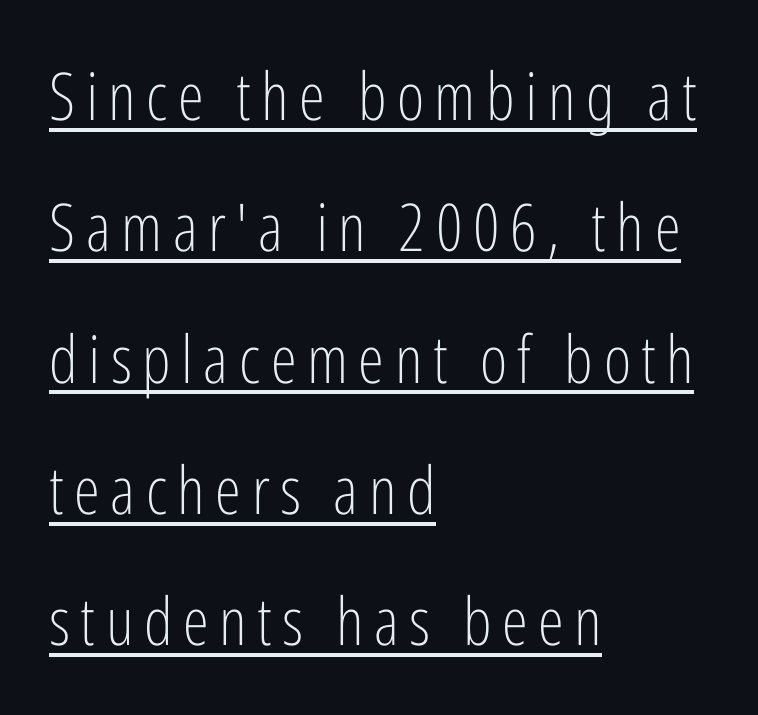
{"serif": "no", "italic": "no", "bold": "no", "weight": "light", "width": "condensed", "stroke_contrast": "low", "x_height": "medium", "monospaced": "no", "underline": "yes", "align": "left", "line_spacing": "loose", "line_spacing_ratio": 1.99, "glyph_px": 66}
